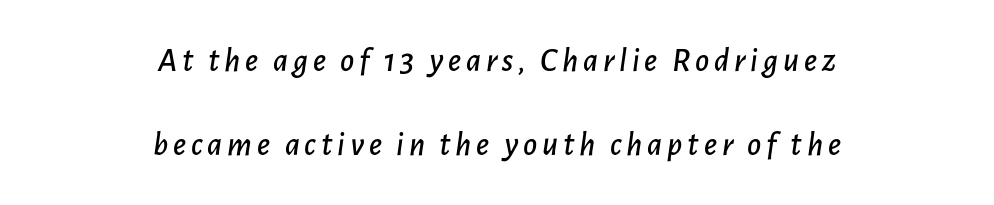
The lines in this sample share a center point and differ in where they start and stop. The strip under each line holds only bare page. Leading: increased. The typography opts for an oblique posture over an upright one. A typesetter would call this proportional, since set widths differ per character.
